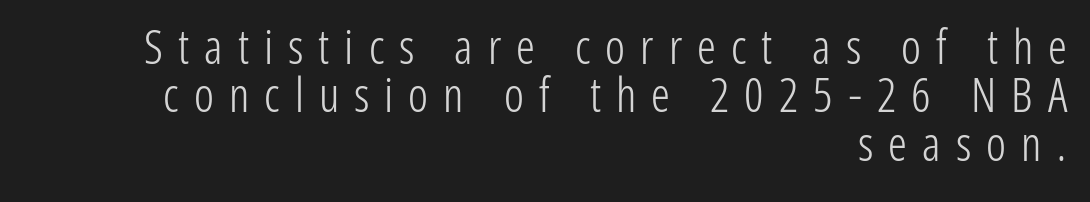
The image shows 47 px light, condensed sans-serif type, upright; set right-aligned, tight line spacing (1.03x), unusually wide letter spacing (+0.32 em), not underlined; low stroke contrast and a medium x-height.
